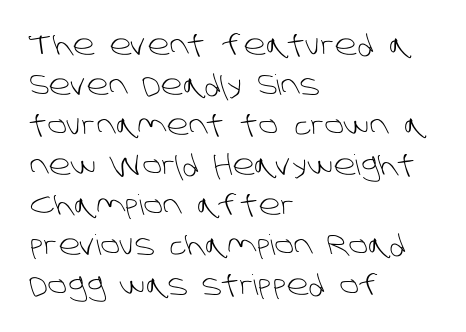
{"serif": "no", "bold": "no", "weight": "light", "width": "normal", "stroke_contrast": "low", "x_height": "large", "monospaced": "no", "underline": "no", "align": "left", "line_spacing": "normal", "line_spacing_ratio": 1.43, "letter_spacing": "normal", "letter_spacing_em": 0.0, "glyph_px": 28}
